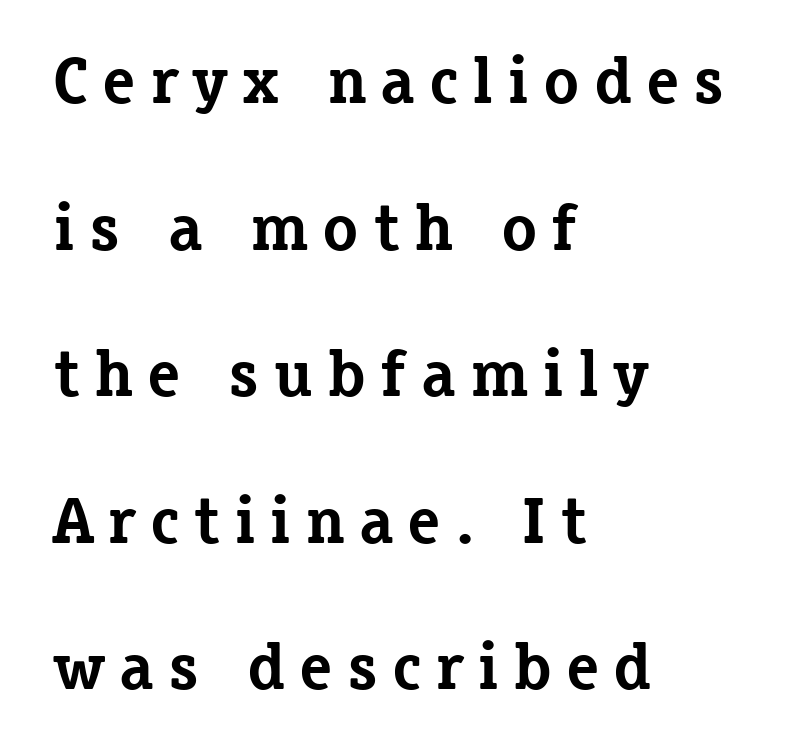
The image shows 66 px bold serif type, upright; set left-aligned, loose line spacing (2.22x), unusually wide letter spacing (+0.21 em), not underlined; low stroke contrast and a medium x-height.
